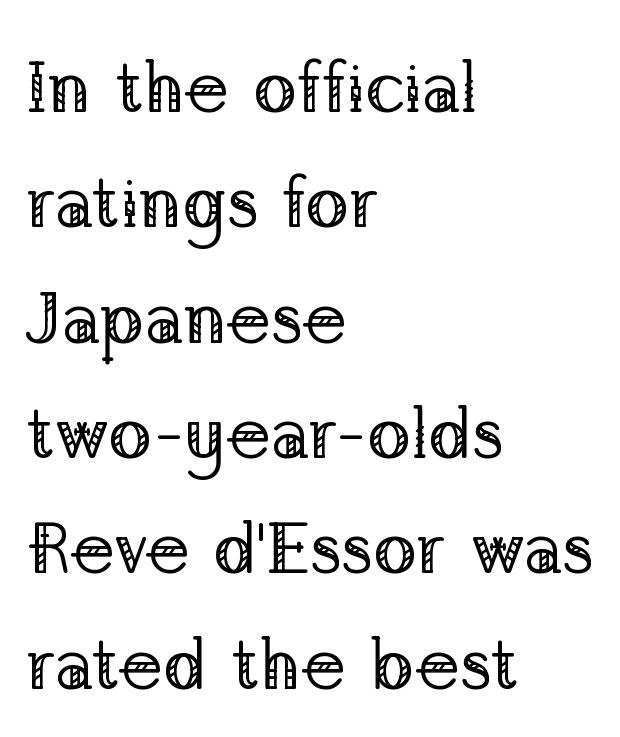
Q: Is the text bold? A: No.
Q: Is the text italic (slanted)? A: No, it is upright.
Q: Is the typeface a serif or a sans-serif typeface? A: Serif.
Q: Is the text underlined? A: No.
Q: How is the paragraph aligned? A: Left-aligned.
Q: Is the spacing between letters normal or unusually wide? A: Normal.
Q: Is the spacing between lines tight, normal or loose? A: Normal.
Q: Width (condensed, normal, or wide)? A: Normal.
Q: Stroke contrast? A: Low.
Q: x-height? A: Medium.
Q: Monospaced? A: No.
